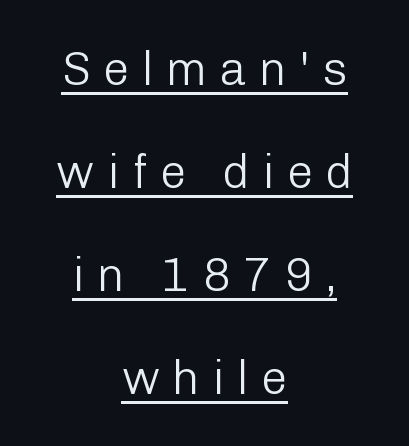
{"serif": "no", "italic": "no", "bold": "no", "weight": "light", "width": "normal", "stroke_contrast": "low", "x_height": "medium", "monospaced": "no", "underline": "yes", "align": "center", "line_spacing": "loose", "line_spacing_ratio": 2.19, "letter_spacing": "wide", "letter_spacing_em": 0.26, "glyph_px": 47}
